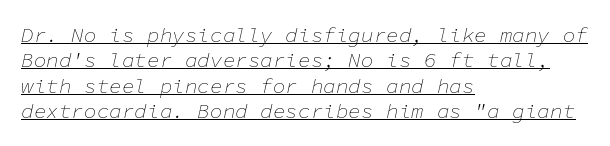
The image shows 21 px text type, italic (leaning right); set left-aligned, line spacing 1.21x, normal letter spacing, underlined.
